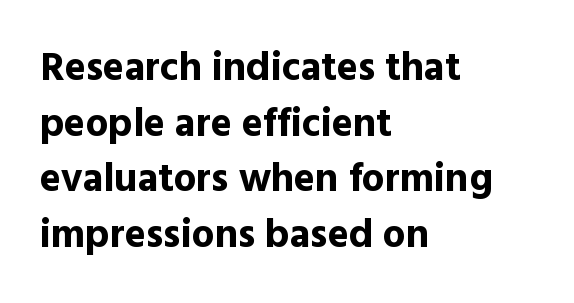
The image shows 40 px bold sans-serif type, upright; set left-aligned, normal line spacing (1.39x), normal letter spacing, not underlined; a medium x-height.
